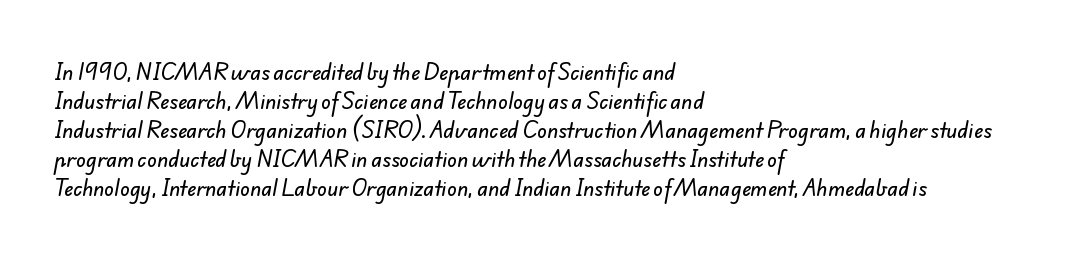
Q: Is the text underlined? A: No.
Q: How is the paragraph aligned? A: Left-aligned.
Q: Is the spacing between letters normal or unusually wide? A: Normal.
Q: Is the spacing between lines tight, normal or loose? A: Normal.
